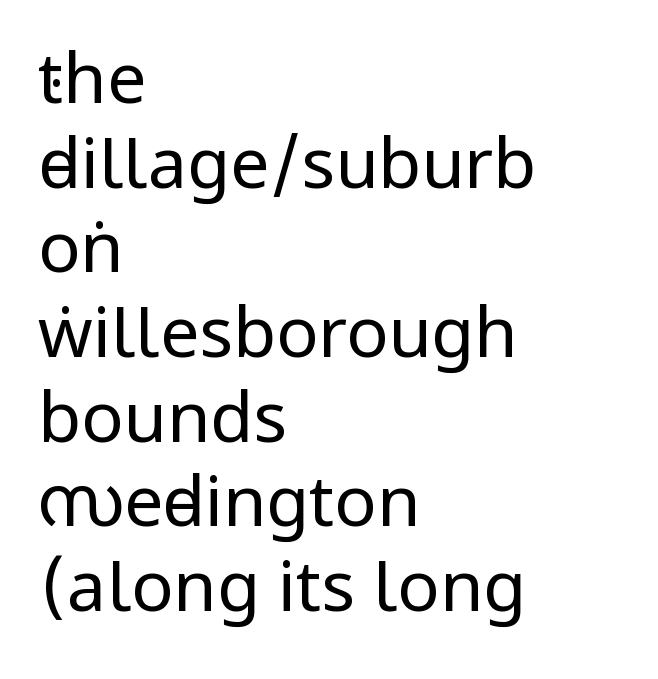
The lines are quadded left. The passage shown has conventional tracking throughout. A typesetter would call this proportional, since set widths differ per character. Weight: not bold — regular or lighter.
